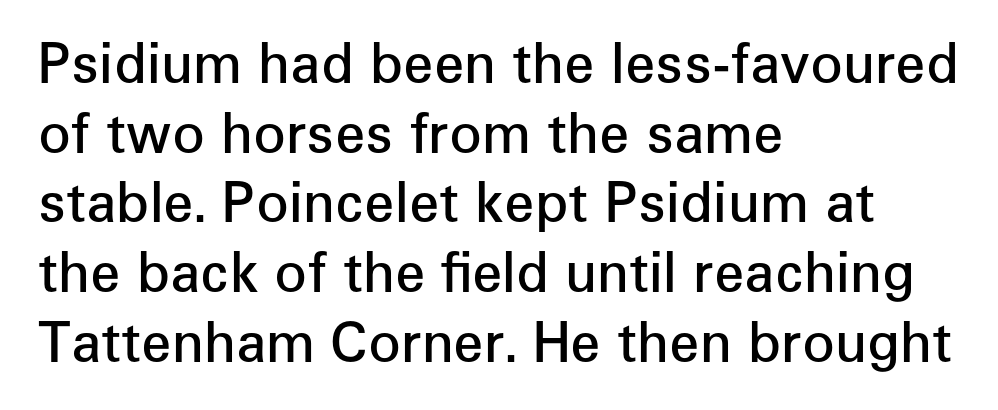
{"serif": "no", "italic": "no", "bold": "semi", "weight": "semibold", "width": "normal", "stroke_contrast": "low", "x_height": "medium", "monospaced": "no", "underline": "no", "align": "left", "line_spacing": "normal", "line_spacing_ratio": 1.29, "letter_spacing": "normal", "letter_spacing_em": 0.0, "glyph_px": 54}
